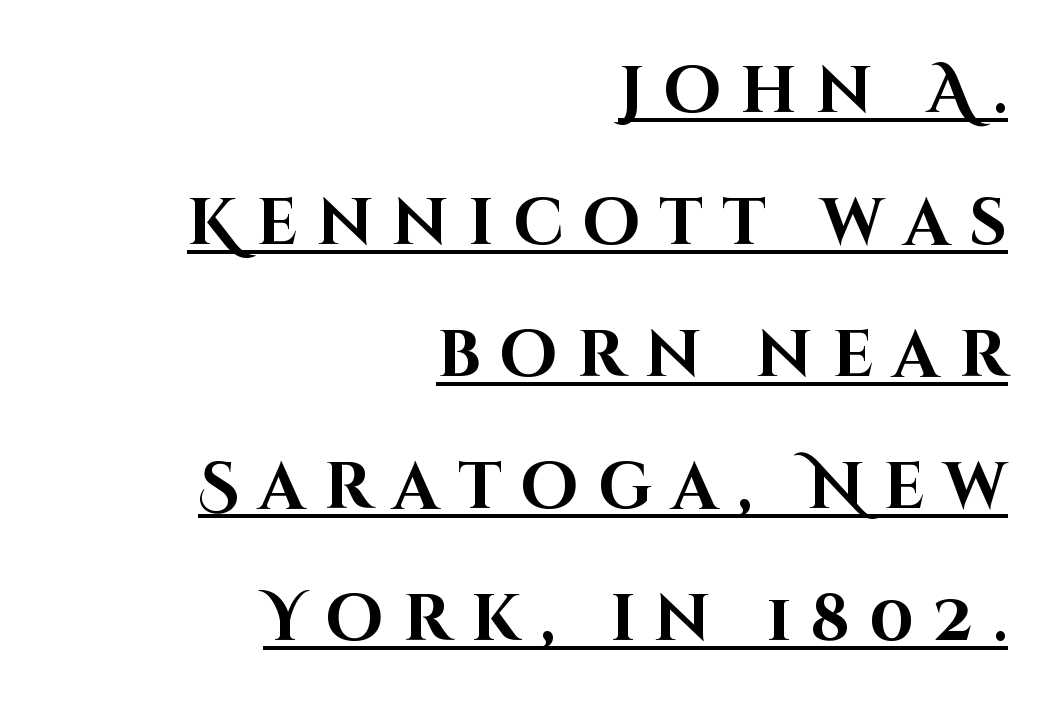
This block would shrink considerably if given ordinary leading; it's expanded now. The face used here appears with an underline applied. Thick stems and heavy bowls — unmistakably bold. Line endings align vertically; line beginnings do not.
